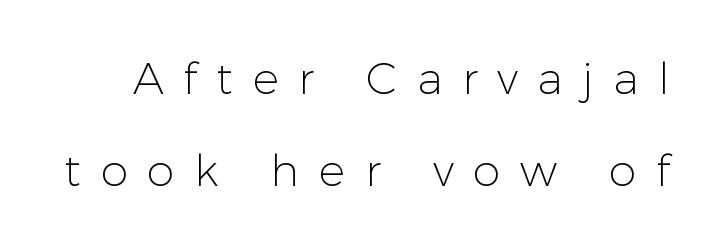
{"serif": "no", "italic": "no", "bold": "no", "weight": "light", "width": "normal", "stroke_contrast": "low", "x_height": "medium", "monospaced": "no", "underline": "no", "line_spacing": "loose", "line_spacing_ratio": 2.1, "letter_spacing": "wide", "letter_spacing_em": 0.45, "glyph_px": 44}
